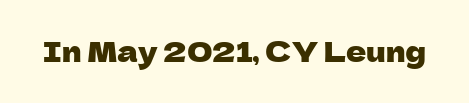
Tracking here is standard; glyphs follow each other at the usual distance. You can tell it's not italic because the verticals are truly vertical. Typographically, this falls in the sans-serif category. The letters advance in unequal steps, a hallmark of proportional type. No word sits above an underline.
